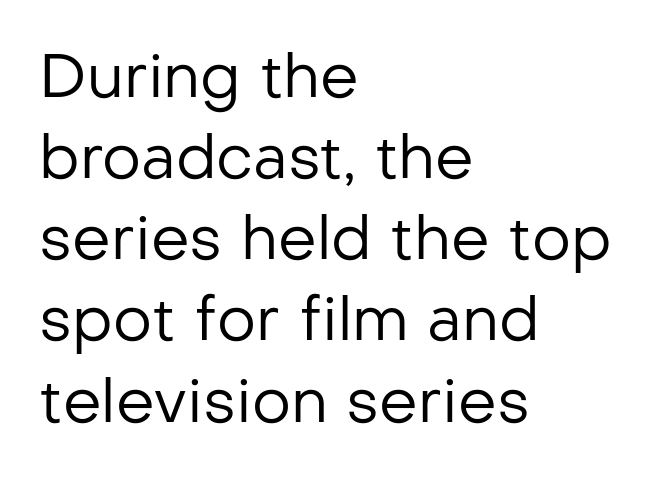
{"serif": "no", "italic": "no", "bold": "no", "weight": "regular", "width": "normal", "stroke_contrast": "low", "x_height": "medium", "monospaced": "no", "underline": "no", "align": "left", "line_spacing": "normal", "line_spacing_ratio": 1.33, "letter_spacing": "normal", "letter_spacing_em": 0.0, "glyph_px": 61}
